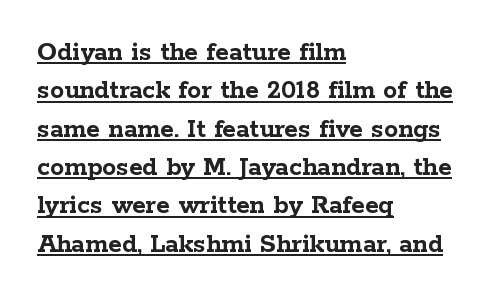
The image shows 28 px semibold, wide serif type, upright; set left-aligned, normal line spacing (1.37x), normal letter spacing, underlined; low stroke contrast and a medium x-height.
